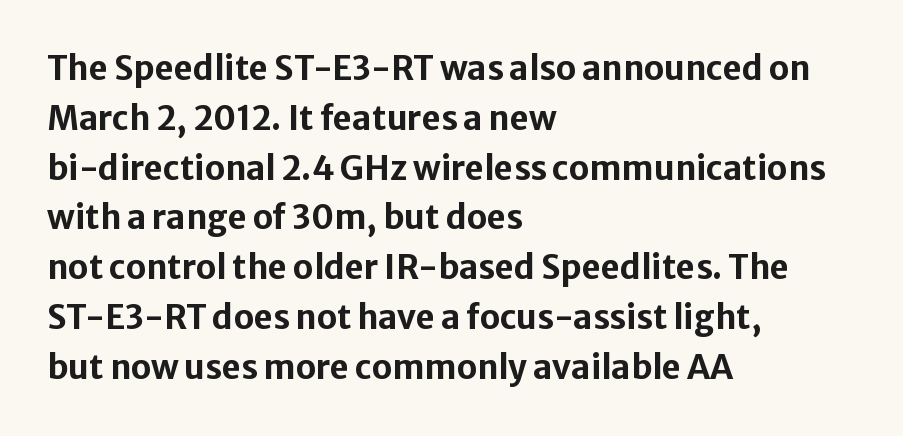
{"serif": "no", "italic": "no", "bold": "yes", "weight": "bold", "width": "normal", "stroke_contrast": "low", "x_height": "medium", "monospaced": "no", "underline": "no", "align": "left", "line_spacing": "normal", "line_spacing_ratio": 1.51, "letter_spacing": "normal", "letter_spacing_em": 0.0, "glyph_px": 33}
